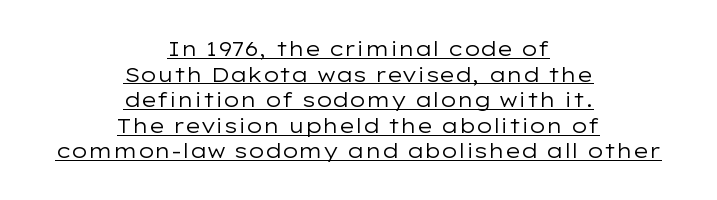
{"italic": "no", "bold": "no", "underline": "yes", "align": "center", "line_spacing_ratio": 1.22, "letter_spacing": "normal", "letter_spacing_em": 0.0, "glyph_px": 21}
